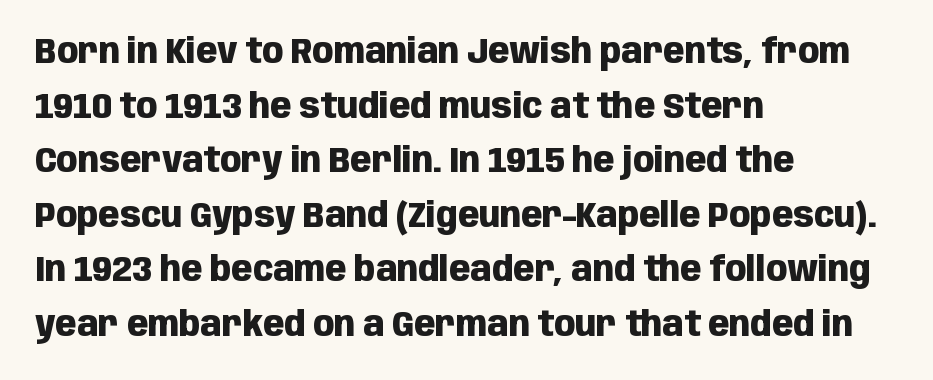
The letters stand straight up with perfectly vertical stems. Unlike a traditional serif, this face leaves its strokes unadorned. There is no visible air inserted between adjacent glyphs. Vertical spacing — default.
